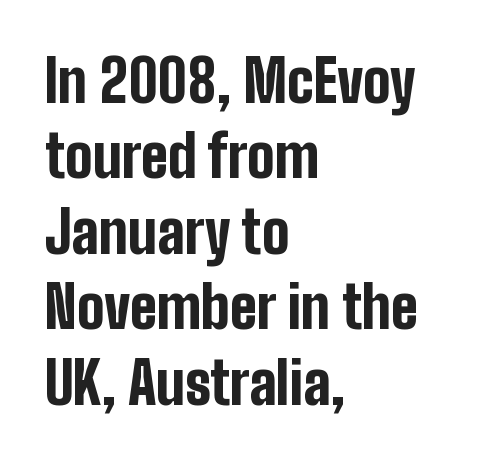
The image shows 58 px bold, condensed sans-serif type, upright; set left-aligned, normal line spacing (1.3x), normal letter spacing, not underlined; low stroke contrast and a medium x-height.
